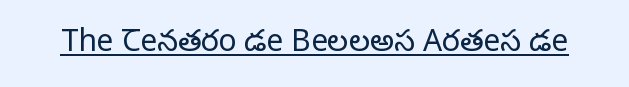
{"serif": "yes", "italic": "no", "bold": "no", "weight": "regular", "width": "normal", "stroke_contrast": "low", "x_height": "large", "monospaced": "no", "underline": "yes", "letter_spacing": "normal", "letter_spacing_em": 0.0, "glyph_px": 30}
